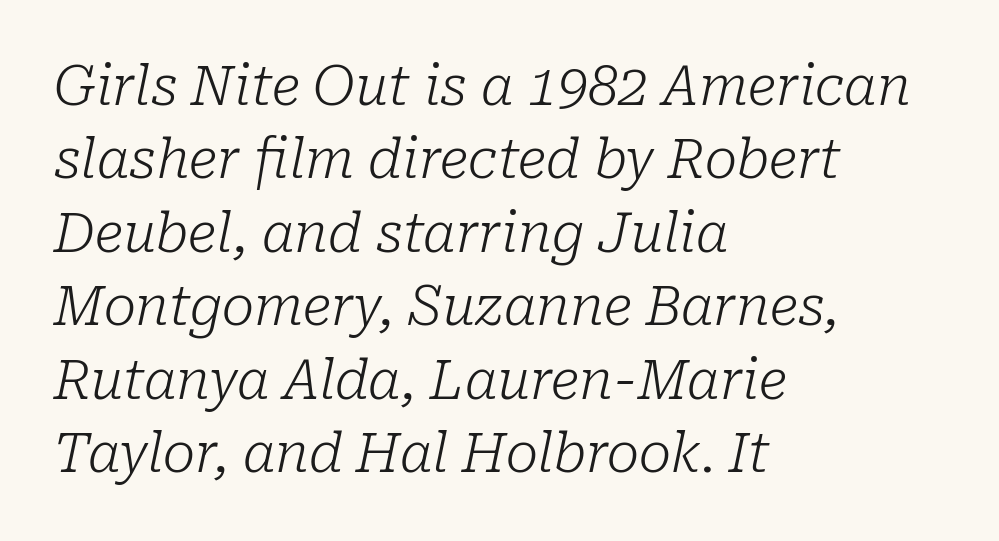
{"serif": "yes", "italic": "yes", "lean": "right", "slant_degrees": 10, "bold": "no", "weight": "light", "width": "normal", "stroke_contrast": "low", "x_height": "medium", "monospaced": "no", "underline": "no", "align": "left", "line_spacing": "normal", "line_spacing_ratio": 1.36, "letter_spacing": "normal", "letter_spacing_em": 0.0, "glyph_px": 54}
